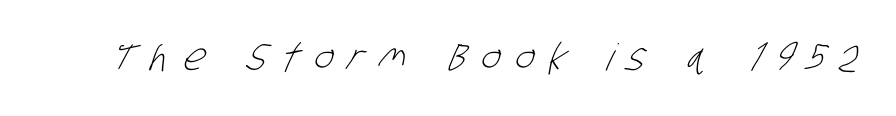
The image shows 37 px light, condensed sans-serif type; set unusually wide letter spacing (+0.41 em), not underlined; low stroke contrast and a large x-height.
